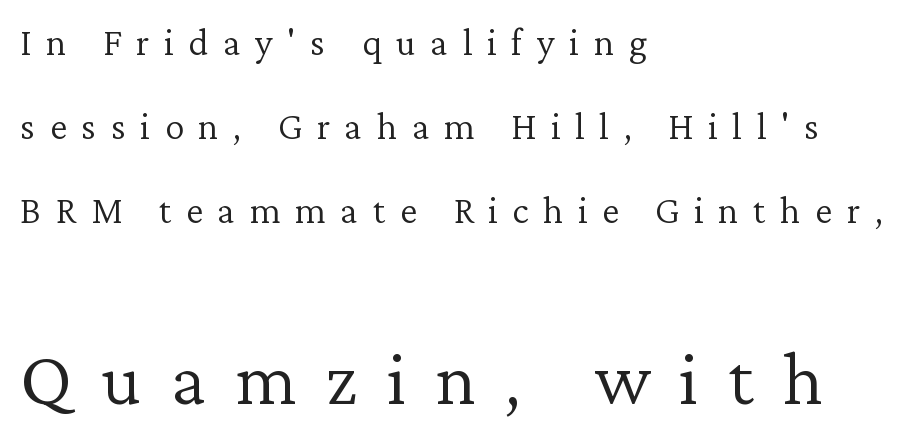
{"serif": "yes", "italic": "no", "bold": "no", "weight": "light", "width": "normal", "stroke_contrast": "low", "x_height": "medium", "monospaced": "no", "underline": "no", "align": "left", "line_spacing": "loose", "line_spacing_ratio": 2.15, "letter_spacing": "wide", "letter_spacing_em": 0.37, "larger_block": "second", "size_ratio": 2.0, "glyph_px": 78}
